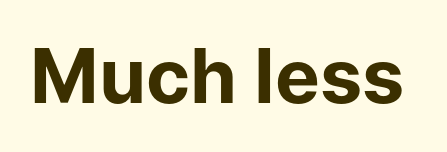
{"serif": "no", "italic": "no", "bold": "yes", "weight": "bold", "width": "normal", "stroke_contrast": "low", "x_height": "medium", "monospaced": "no", "underline": "no", "letter_spacing": "normal", "letter_spacing_em": 0.0, "glyph_px": 75}
